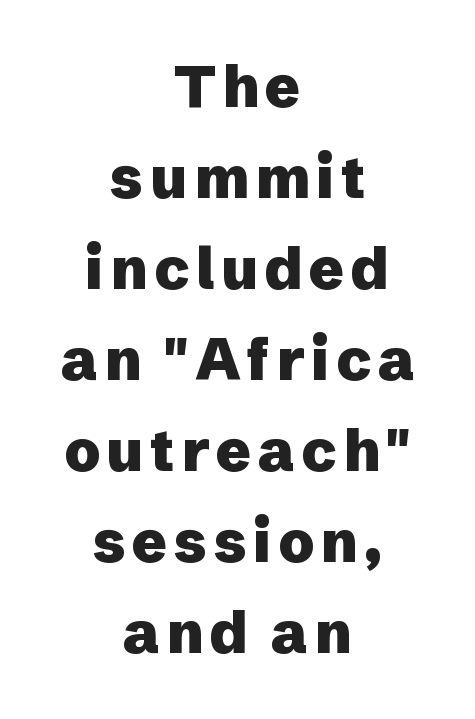
The image shows 58 px heavy sans-serif type, upright; set centered, normal line spacing (1.57x), not underlined; low stroke contrast and a medium x-height.
